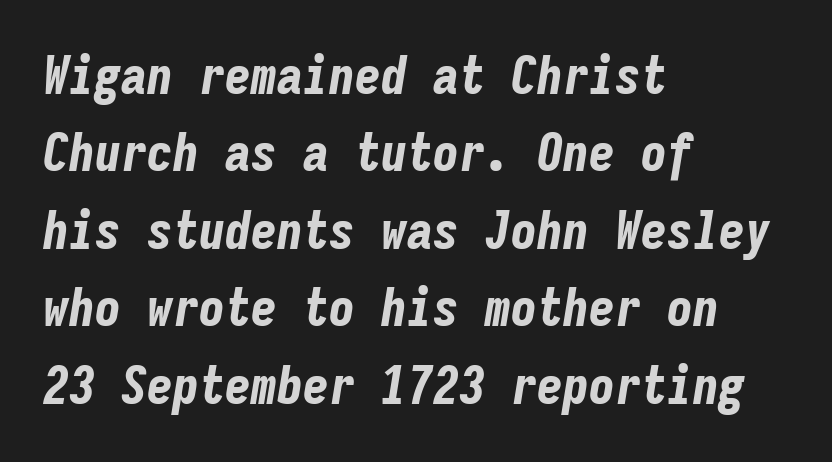
Q: Is the text bold? A: Yes.
Q: Is the text italic (slanted)? A: Yes, it leans right by about 9 degrees.
Q: Is the text underlined? A: No.
Q: How is the paragraph aligned? A: Left-aligned.
Q: Is the spacing between letters normal or unusually wide? A: Normal.
Q: Is the spacing between lines tight, normal or loose? A: Normal.
Q: Width (condensed, normal, or wide)? A: Condensed.
Q: Stroke contrast? A: Low.
Q: x-height? A: Medium.
Q: Monospaced? A: Yes.
